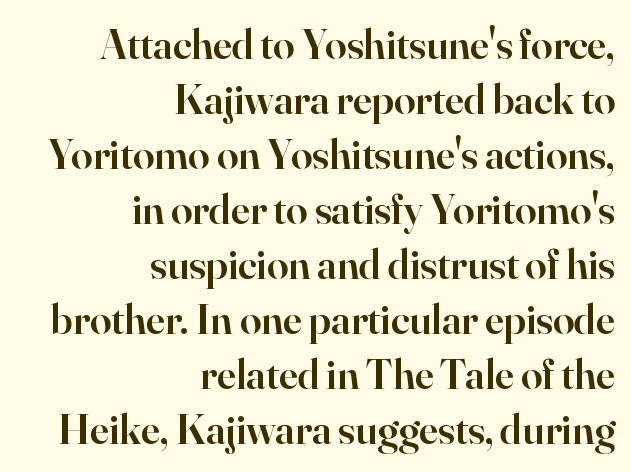
The rendering uses a moderate line-height, typical for paragraphs. The lines in this sample share a right terminus and differ only in where they begin. Between one letter and the next there's only the usual sliver of space. The zone under the glyphs is completely vacant.
